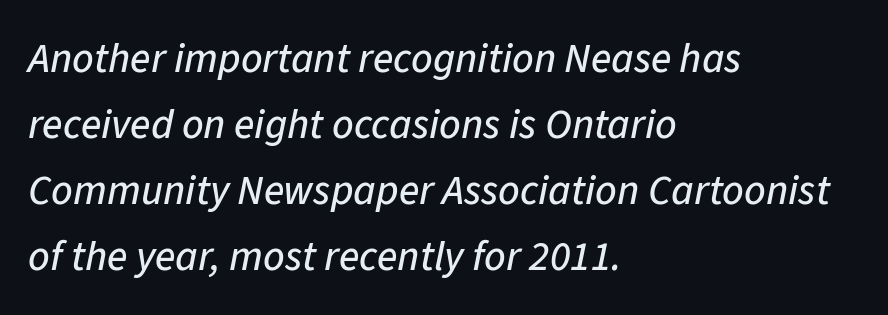
The image shows 42 px text type, italic (leaning right); set left-aligned, normal line spacing (1.57x), normal letter spacing, not underlined; low stroke contrast and a medium x-height.
